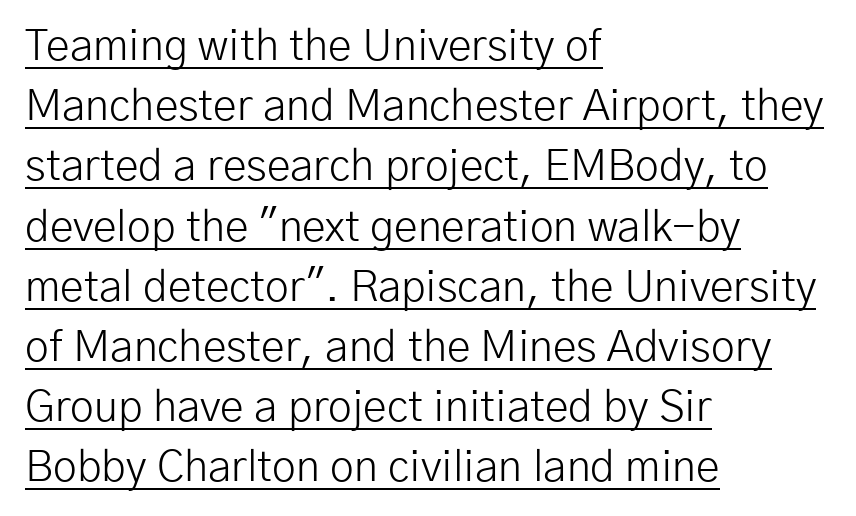
Q: Is the text bold? A: No.
Q: Is the text italic (slanted)? A: No, it is upright.
Q: Is the typeface a serif or a sans-serif typeface? A: Sans-serif.
Q: Is the text underlined? A: Yes.
Q: How is the paragraph aligned? A: Left-aligned.
Q: Is the spacing between letters normal or unusually wide? A: Normal.
Q: Is the spacing between lines tight, normal or loose? A: Normal.
Q: Width (condensed, normal, or wide)? A: Normal.
Q: Stroke contrast? A: Low.
Q: x-height? A: Medium.
Q: Monospaced? A: No.
